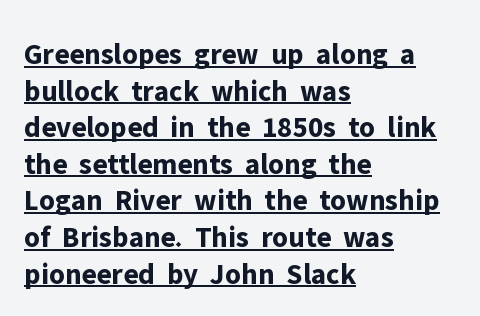
Q: Is the text bold? A: Yes.
Q: Is the text italic (slanted)? A: No, it is upright.
Q: Is the typeface a serif or a sans-serif typeface? A: Sans-serif.
Q: Is the text underlined? A: Yes.
Q: How is the paragraph aligned? A: Left-aligned.
Q: Is the spacing between letters normal or unusually wide? A: Normal.
Q: Width (condensed, normal, or wide)? A: Normal.
Q: Stroke contrast? A: Low.
Q: x-height? A: Medium.
Q: Monospaced? A: No.
